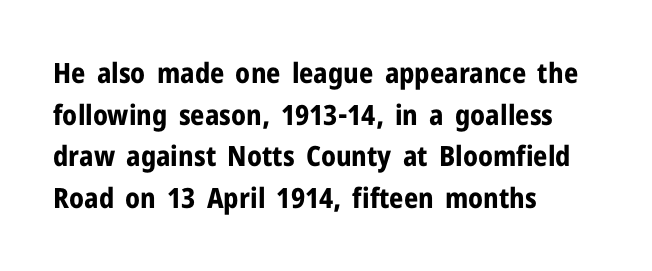
Q: Is the text bold? A: Yes.
Q: Is the text italic (slanted)? A: No, it is upright.
Q: Is the typeface a serif or a sans-serif typeface? A: Sans-serif.
Q: Is the text underlined? A: No.
Q: How is the paragraph aligned? A: Left-aligned.
Q: Is the spacing between letters normal or unusually wide? A: Normal.
Q: Is the spacing between lines tight, normal or loose? A: Normal.
Q: Width (condensed, normal, or wide)? A: Normal.
Q: Stroke contrast? A: Low.
Q: x-height? A: Medium.
Q: Monospaced? A: No.
